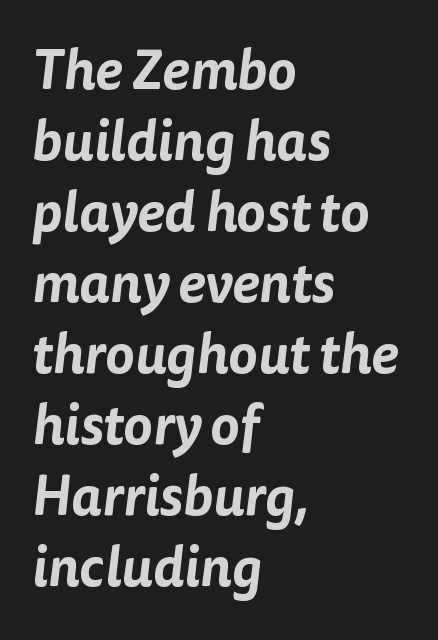
Compared with typical body copy, the letter spacing here is the same. These lines are rendered in a variable-pitch font. These lines stack with their left ends in a neat column. This block has exactly the height ordinary leading produces. Examine the stroke ends and you'll find no serifs. Beneath every word, the page is bare.
